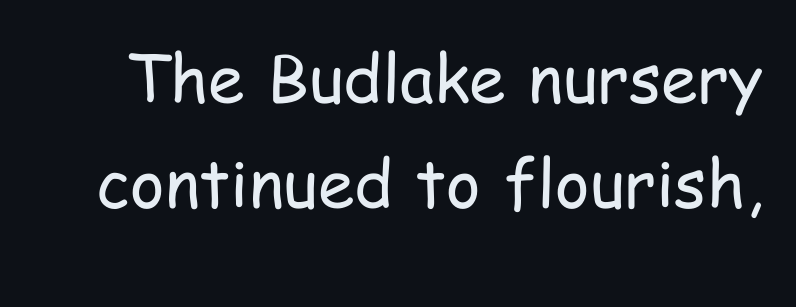
The rows are spaced the way most documents space them. Examine the stroke ends and you'll find no serifs. You could not count columns in this text — the font is proportionally spaced. A typesetter would mark this as roman, not italic. The space directly below the letters is spotless. The passage shown has conventional tracking throughout.
